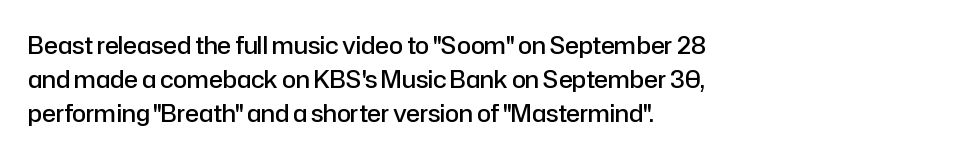
{"italic": "no", "bold": "semi", "underline": "no", "align": "left", "line_spacing": "normal", "line_spacing_ratio": 1.47, "letter_spacing": "normal", "letter_spacing_em": 0.0, "glyph_px": 23}
